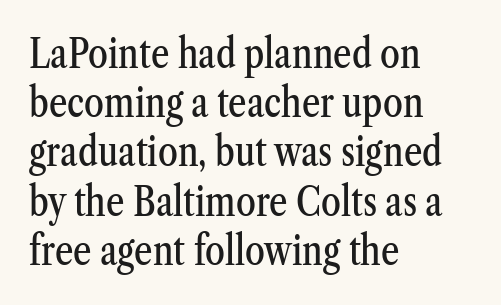
Rule under the text: the space is simply empty. The passage is arranged the way most books set body copy — flush left. Here the designer chose a conventional face with non-uniform glyph widths. Type style note: has serifs.
